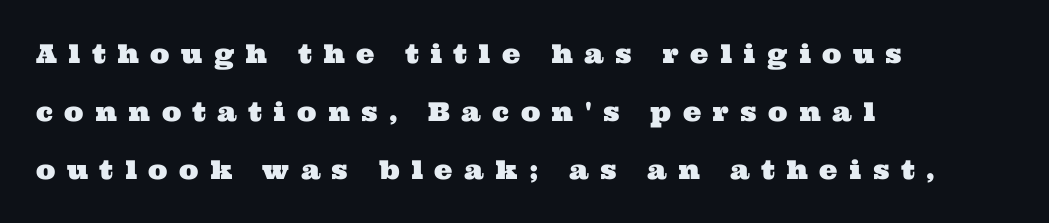
The image shows 26 px text type; set left-aligned, loose line spacing (2.23x), unusually wide letter spacing (+0.44 em), not underlined.
